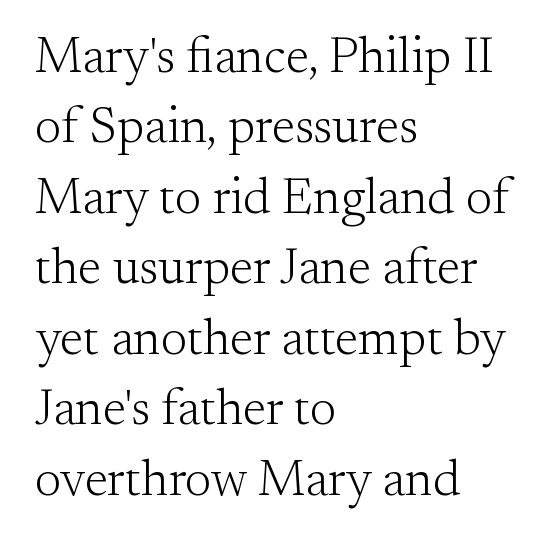
{"serif": "yes", "italic": "no", "bold": "no", "weight": "light", "width": "normal", "stroke_contrast": "medium", "x_height": "small", "monospaced": "no", "underline": "no", "align": "left", "line_spacing": "normal", "line_spacing_ratio": 1.41, "letter_spacing": "normal", "letter_spacing_em": 0.0, "glyph_px": 50}
